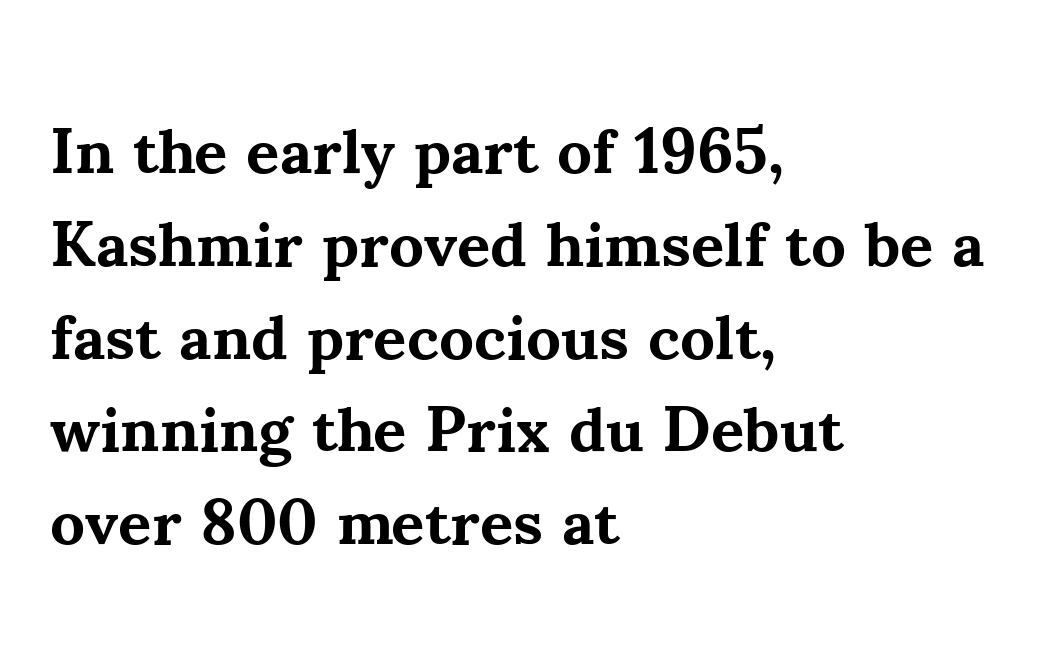
{"serif": "yes", "italic": "no", "bold": "yes", "weight": "bold", "width": "normal", "stroke_contrast": "medium", "x_height": "small", "monospaced": "no", "underline": "no", "align": "left", "line_spacing": "normal", "line_spacing_ratio": 1.45, "letter_spacing": "normal", "letter_spacing_em": 0.0, "glyph_px": 64}
